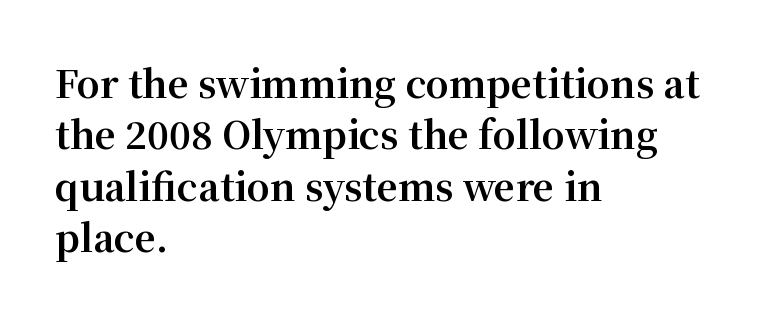
{"serif": "yes", "italic": "no", "bold": "yes", "weight": "bold", "width": "normal", "stroke_contrast": "medium", "x_height": "medium", "monospaced": "no", "underline": "no", "align": "left", "line_spacing": "normal", "line_spacing_ratio": 1.39, "letter_spacing": "normal", "letter_spacing_em": 0.0, "glyph_px": 37}
